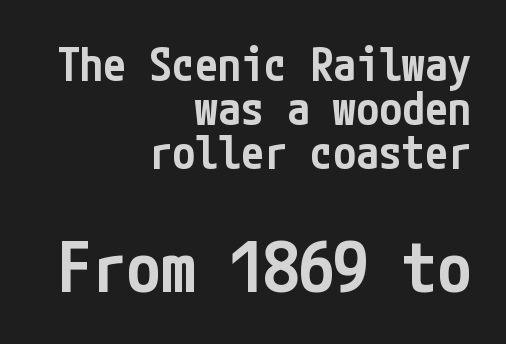
The glyphs in this specimen are sans serif. What weight is shown? A semibold, between regular and bold. When letters stand straight like this, we call the style roman or upright. The block sitting lower on the canvas is the one with enlarged characters. The letterforms sit shoulder to shoulder at normal distance.
